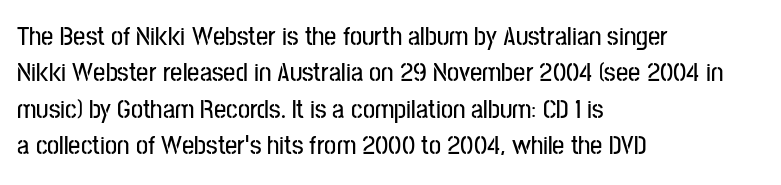
Q: Is the text italic (slanted)? A: No, it is upright.
Q: Is the text underlined? A: No.
Q: How is the paragraph aligned? A: Left-aligned.
Q: Is the spacing between letters normal or unusually wide? A: Normal.
Q: Is the spacing between lines tight, normal or loose? A: Normal.
